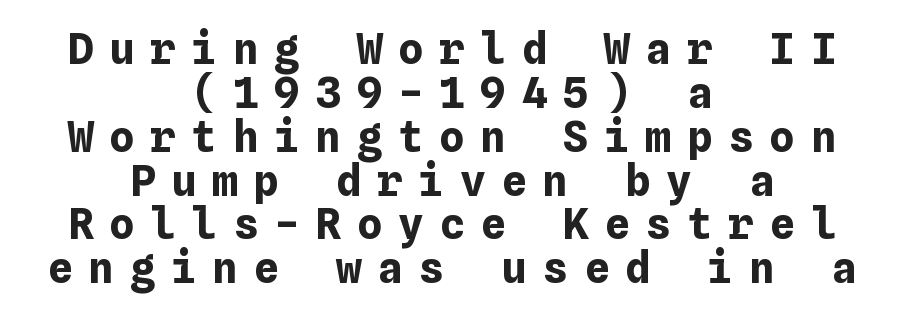
Q: Is the text bold? A: Yes.
Q: Is the text italic (slanted)? A: No, it is upright.
Q: Is the text underlined? A: No.
Q: How is the paragraph aligned? A: Centered.
Q: Is the spacing between letters normal or unusually wide? A: Unusually wide.
Q: Is the spacing between lines tight, normal or loose? A: Tight.
Q: Width (condensed, normal, or wide)? A: Normal.
Q: Stroke contrast? A: Low.
Q: x-height? A: Medium.
